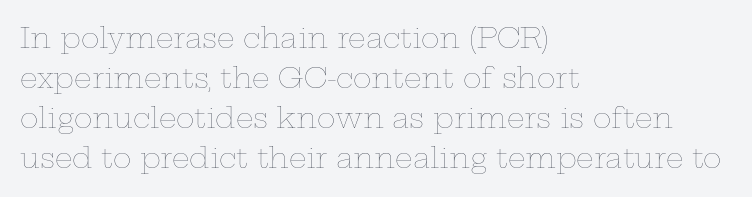
The image shows 28 px thin, wide type, upright; set left-aligned, normal line spacing (1.43x), normal letter spacing, not underlined; low stroke contrast and a medium x-height.
